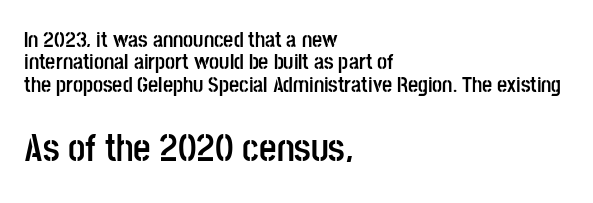
Q: Is the text bold? A: Yes.
Q: Is the text italic (slanted)? A: No, it is upright.
Q: Is the typeface a serif or a sans-serif typeface? A: Sans-serif.
Q: Is the text underlined? A: No.
Q: How is the paragraph aligned? A: Left-aligned.
Q: Is the spacing between letters normal or unusually wide? A: Normal.
Q: Is the spacing between lines tight, normal or loose? A: Tight.
Q: Which block of text is set in a larger size, the first (top) or the second (bottom)? A: The second (bottom) one.
Q: Width (condensed, normal, or wide)? A: Condensed.
Q: Stroke contrast? A: Low.
Q: x-height? A: Large.
Q: Monospaced? A: No.
